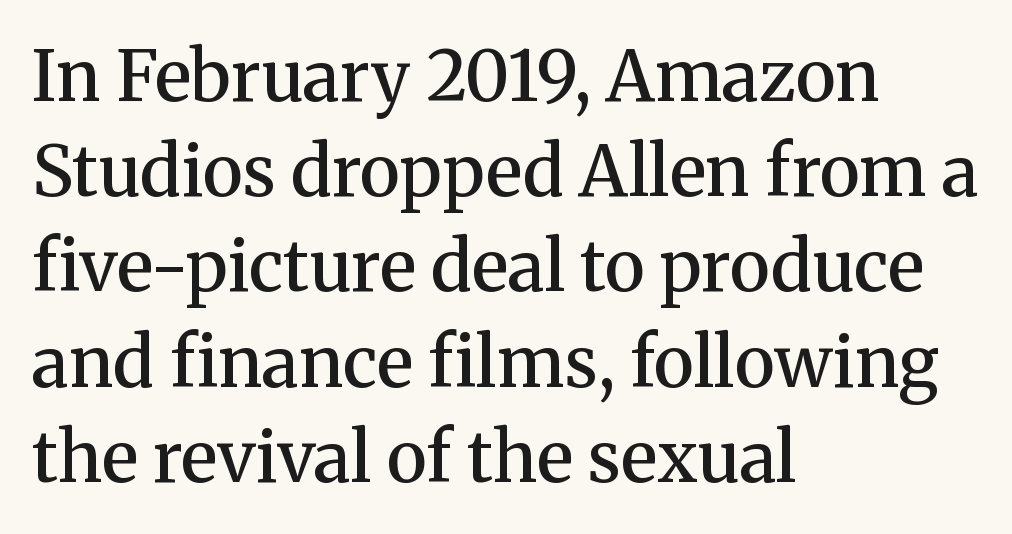
{"serif": "yes", "italic": "no", "bold": "semi", "weight": "semibold", "width": "normal", "stroke_contrast": "medium", "x_height": "medium", "monospaced": "no", "underline": "no", "align": "left", "line_spacing": "normal", "line_spacing_ratio": 1.36, "letter_spacing": "normal", "letter_spacing_em": 0.0, "glyph_px": 70}
